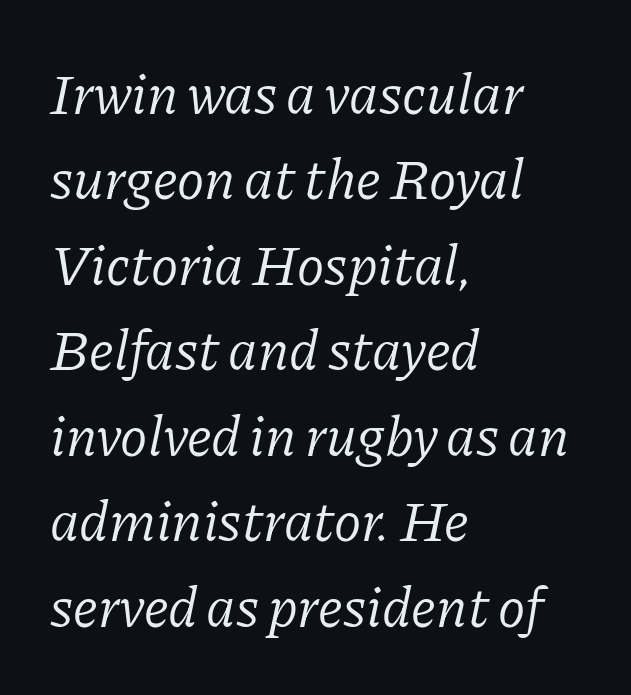
The image shows 57 px light serif type, italic (leaning right); set left-aligned, normal line spacing (1.5x), normal letter spacing, not underlined; low stroke contrast and a medium x-height.
